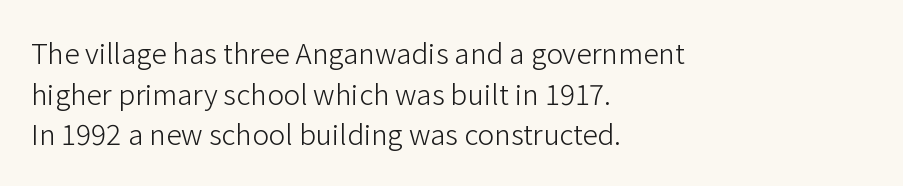
{"serif": "no", "italic": "no", "bold": "no", "weight": "light", "width": "normal", "stroke_contrast": "low", "x_height": "medium", "monospaced": "no", "underline": "no", "align": "left", "line_spacing": "normal", "line_spacing_ratio": 1.45, "letter_spacing": "normal", "letter_spacing_em": 0.0, "glyph_px": 28}
